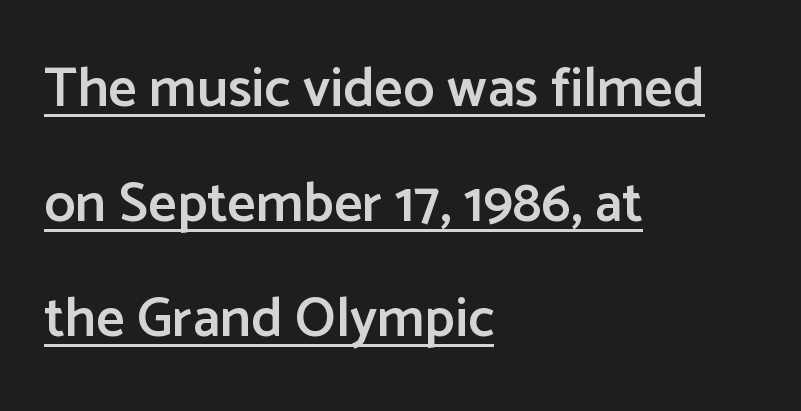
Q: Is the text bold? A: Semi-bold.
Q: Is the text italic (slanted)? A: No, it is upright.
Q: Is the typeface a serif or a sans-serif typeface? A: Sans-serif.
Q: Is the text underlined? A: Yes.
Q: How is the paragraph aligned? A: Left-aligned.
Q: Is the spacing between letters normal or unusually wide? A: Normal.
Q: Is the spacing between lines tight, normal or loose? A: Loose.
Q: Width (condensed, normal, or wide)? A: Normal.
Q: Stroke contrast? A: Low.
Q: x-height? A: Medium.
Q: Monospaced? A: No.
